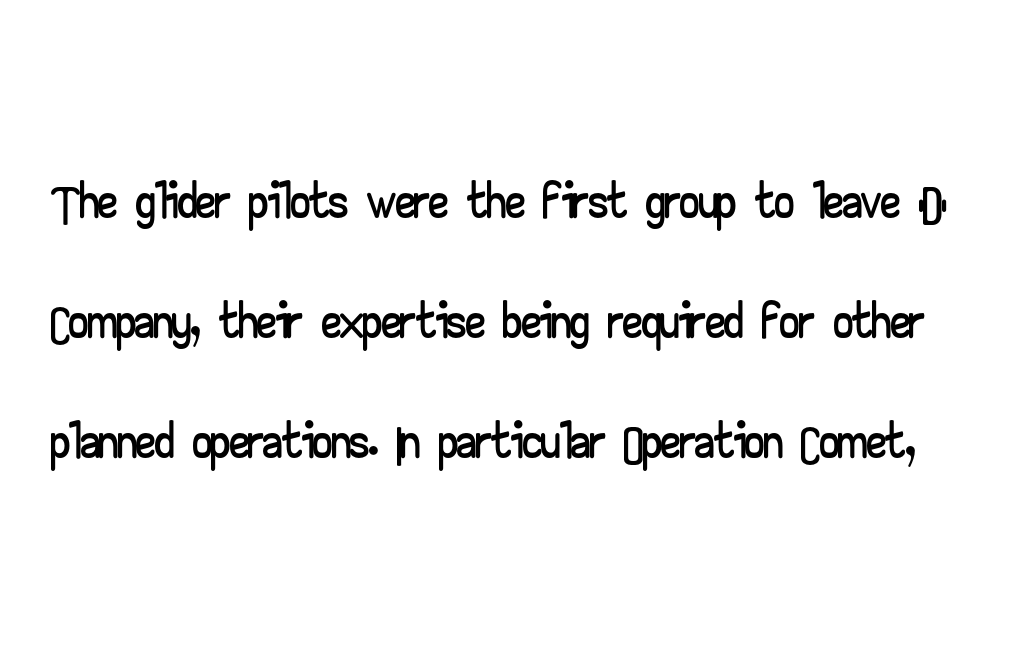
The image shows 77 px wide sans-serif type, upright; set normal line spacing (1.56x), normal letter spacing, not underlined; low stroke contrast and a small x-height.
